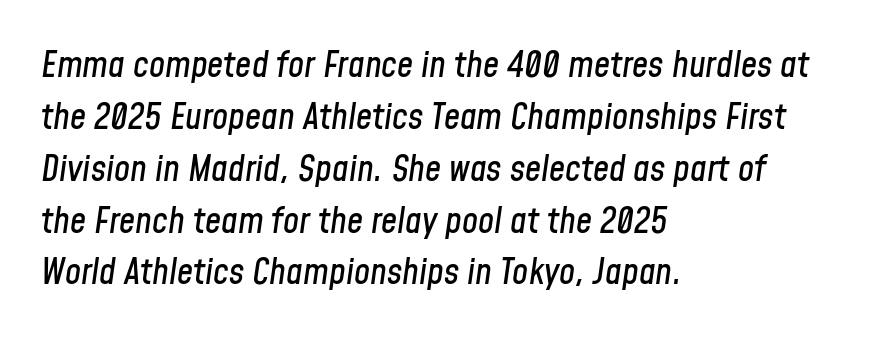
Q: Is the text italic (slanted)? A: Yes, it leans right by about 8 degrees.
Q: Is the text underlined? A: No.
Q: How is the paragraph aligned? A: Left-aligned.
Q: Is the spacing between letters normal or unusually wide? A: Normal.
Q: Is the spacing between lines tight, normal or loose? A: Normal.
Q: Width (condensed, normal, or wide)? A: Condensed.
Q: Stroke contrast? A: Low.
Q: x-height? A: Medium.
Q: Monospaced? A: No.
